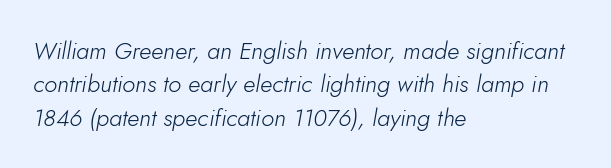
{"italic": "yes", "lean": "right", "slant_degrees": 5, "bold": "no", "underline": "no", "align": "left", "line_spacing": "normal", "line_spacing_ratio": 1.39, "letter_spacing": "normal", "letter_spacing_em": 0.0, "glyph_px": 24}
